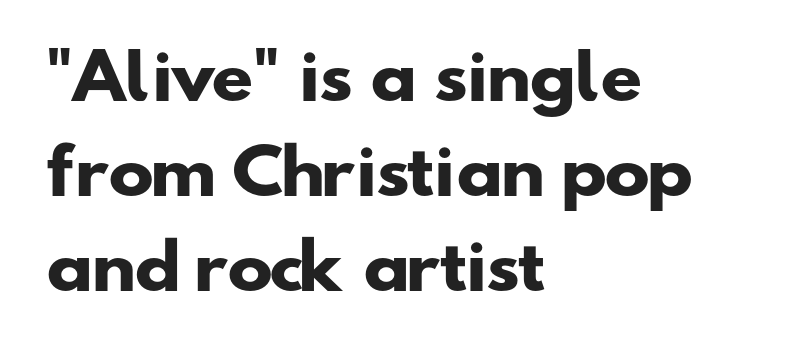
{"serif": "no", "bold": "yes", "weight": "heavy", "width": "wide", "stroke_contrast": "low", "x_height": "small", "monospaced": "no", "underline": "no", "align": "left", "line_spacing": "normal", "line_spacing_ratio": 1.56, "letter_spacing": "normal", "letter_spacing_em": 0.0, "glyph_px": 61}
